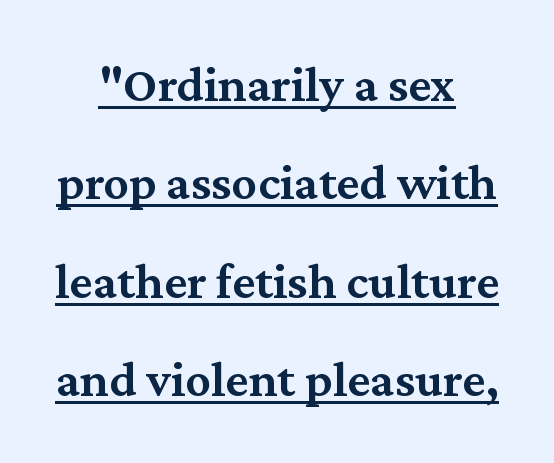
{"serif": "yes", "italic": "no", "bold": "semi", "weight": "semibold", "width": "normal", "stroke_contrast": "medium", "x_height": "medium", "monospaced": "no", "underline": "yes", "align": "center", "line_spacing": "loose", "line_spacing_ratio": 1.93, "letter_spacing": "normal", "letter_spacing_em": 0.0, "glyph_px": 51}
